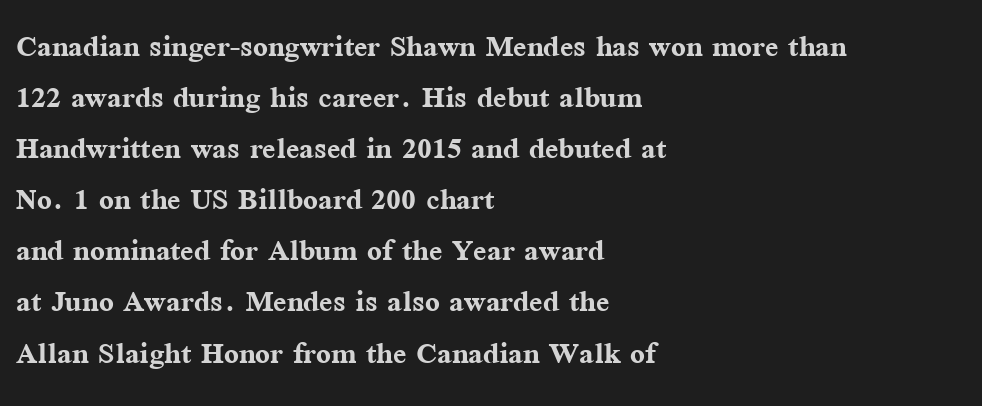
Posture: straight, roman, zero tilt. Font category for this specimen: serif. Rule under the text: the space is simply empty. The designer left line spacing at the default. These lines are set flush left with a ragged right edge. Weight check: bold — yes, fully.
